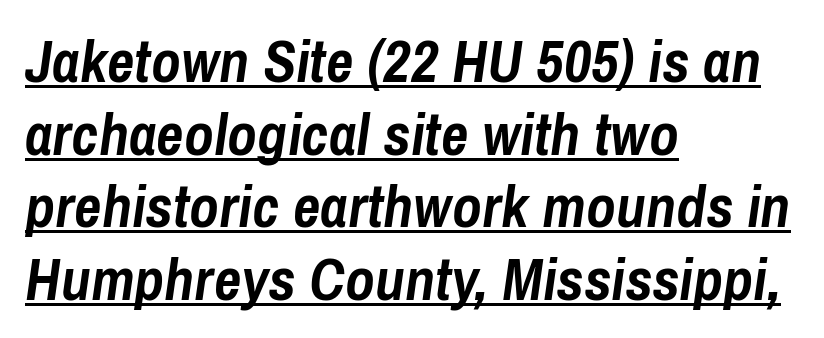
Q: Is the text bold? A: Yes.
Q: Is the text italic (slanted)? A: Yes, it leans right by about 8 degrees.
Q: Is the text underlined? A: Yes.
Q: How is the paragraph aligned? A: Left-aligned.
Q: Is the spacing between letters normal or unusually wide? A: Normal.
Q: Width (condensed, normal, or wide)? A: Condensed.
Q: Stroke contrast? A: Low.
Q: x-height? A: Medium.
Q: Monospaced? A: No.
